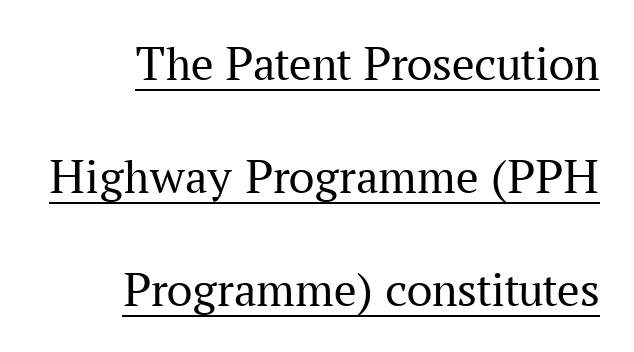
Do the characters align in a grid? No, the font is proportional. A serif font was chosen for this passage. Is there any slant? The stems are plumb. One glance says open: line gaps are wider than usual.
